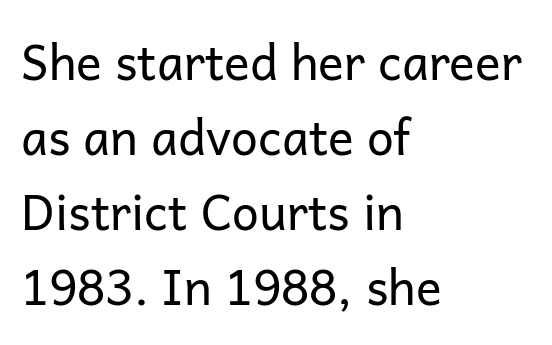
A typesetter would call this zero additional tracking. Reading down the block, your eye returns to a fixed left position each line. Rule under the text: the space is simply empty. Compared with a typical body face, this is equally light or lighter still.
